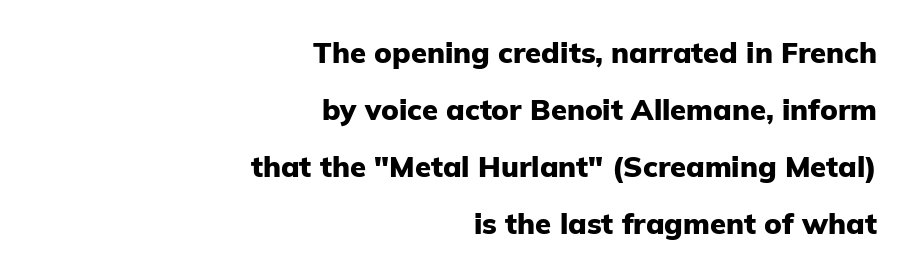
Q: Is the text bold? A: Yes.
Q: Is the text italic (slanted)? A: No, it is upright.
Q: Is the typeface a serif or a sans-serif typeface? A: Sans-serif.
Q: Is the text underlined? A: No.
Q: How is the paragraph aligned? A: Right-aligned.
Q: Is the spacing between letters normal or unusually wide? A: Normal.
Q: Is the spacing between lines tight, normal or loose? A: Loose.
Q: Width (condensed, normal, or wide)? A: Normal.
Q: Stroke contrast? A: Low.
Q: x-height? A: Medium.
Q: Monospaced? A: No.
